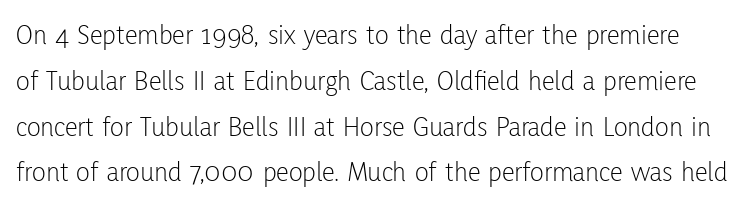
{"serif": "no", "italic": "no", "bold": "no", "weight": "light", "width": "condensed", "stroke_contrast": "low", "x_height": "medium", "monospaced": "no", "underline": "no", "line_spacing": "normal", "line_spacing_ratio": 1.58, "letter_spacing": "normal", "letter_spacing_em": 0.0, "glyph_px": 29}
